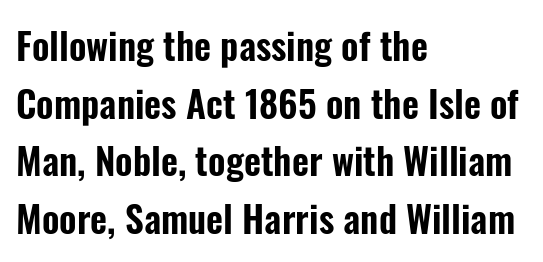
Is the letter spacing exaggerated? No — it looks like the ordinary default. Quick note: interline space is typical. Style check: upright. Horizontal alignment here is leftward, the default for most running prose. This is sans-serif lettering, the kind often seen on screens and signage. Looks like regular typesetting: each glyph gets only the width it needs.
